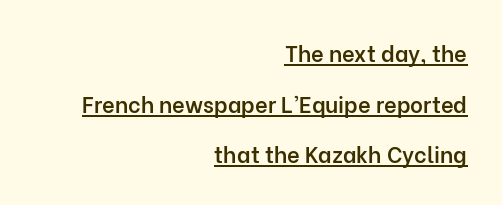
A baseline rule has been typeset under these characters. Unlike italic type, these characters show no tilt at all. Does the leading feel generous? Absolutely, it's lavish. These lines carry some extra weight — a demibold, not a full bold.
